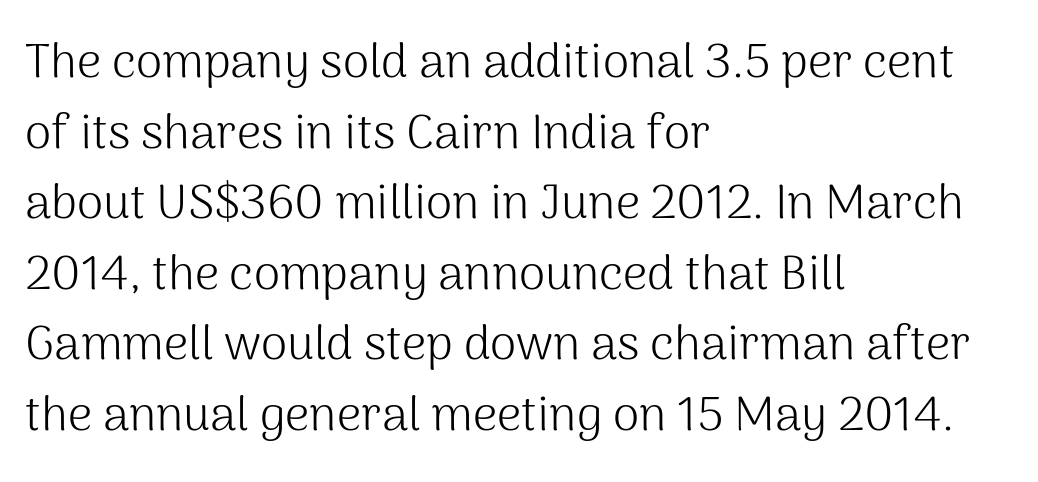
{"serif": "no", "italic": "no", "bold": "no", "weight": "light", "width": "normal", "stroke_contrast": "medium", "x_height": "medium", "monospaced": "no", "underline": "no", "align": "left", "line_spacing": "normal", "line_spacing_ratio": 1.47, "letter_spacing": "normal", "letter_spacing_em": 0.0, "glyph_px": 48}
